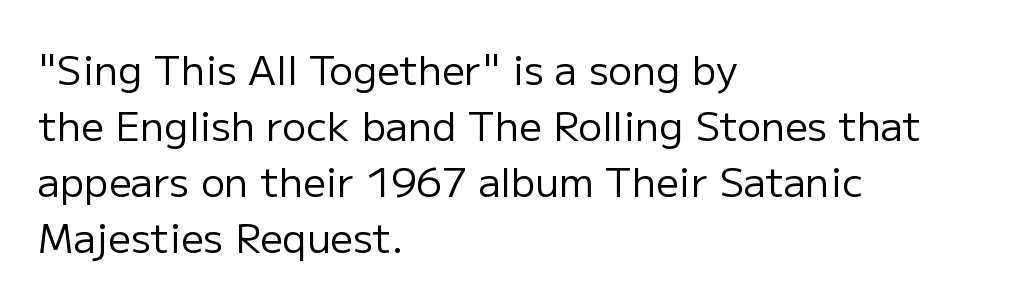
I'd call this a sans setting — the letters go barefoot. You could call the tracking neutral — neither tight nor loose. No letter is thick-stroked: the sample isn't bold. These lines were composed using upright roman letters. Caption: multi-line text, flush left, ragged right. These lines sit exactly where default settings would place them.
